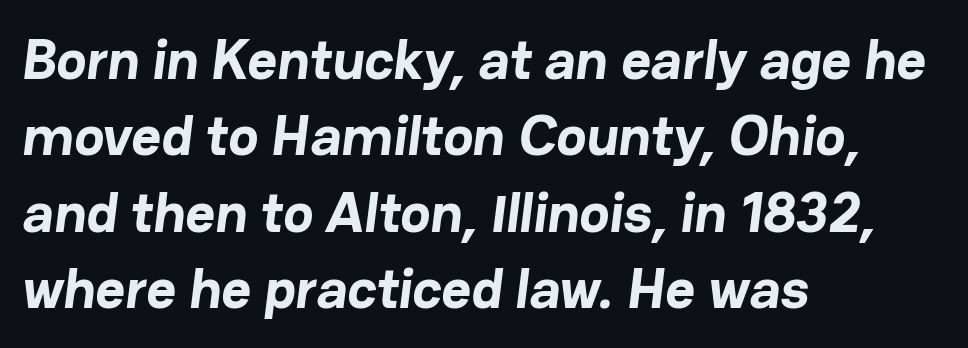
{"serif": "no", "bold": "yes", "weight": "bold", "width": "normal", "stroke_contrast": "low", "x_height": "medium", "monospaced": "no", "underline": "no", "align": "left", "line_spacing": "normal", "line_spacing_ratio": 1.34, "letter_spacing": "normal", "letter_spacing_em": 0.0, "glyph_px": 57}
